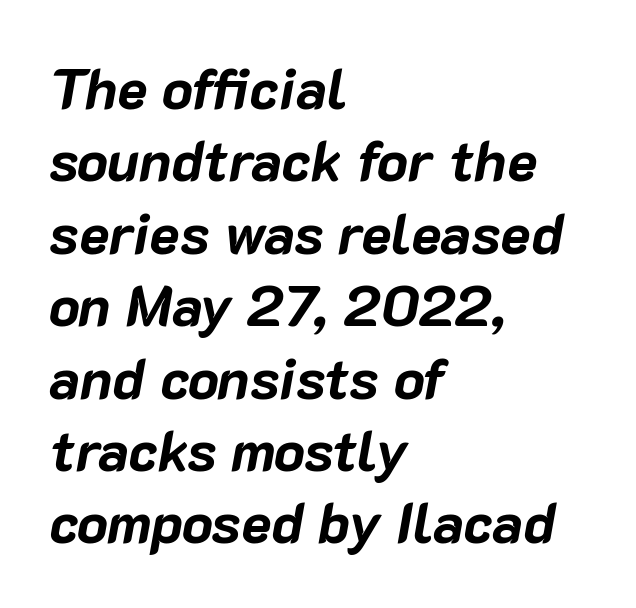
The image shows 57 px bold type, italic (leaning right); set left-aligned, normal line spacing (1.27x), normal letter spacing, not underlined; low stroke contrast and a medium x-height.
